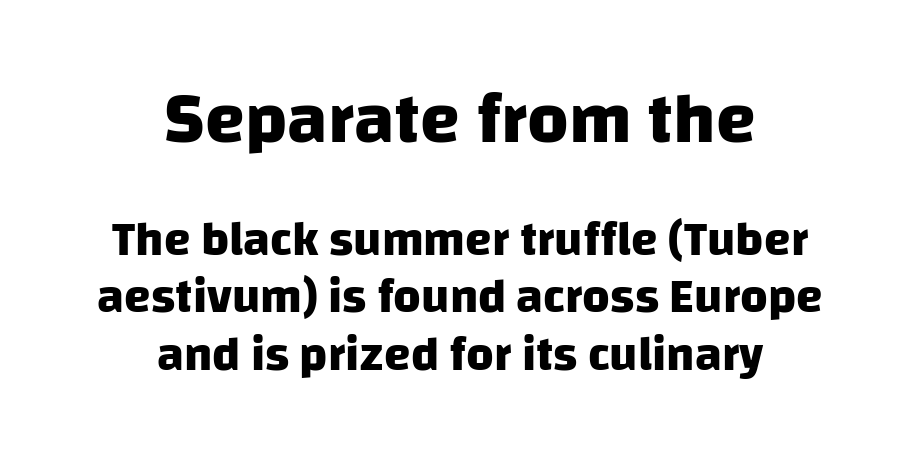
Do the characters align in a grid? No, the font is proportional. The paragraph has two soft edges and a firm central axis. Bigger letters appear in the top chunk; the bottom chunk is reduced. The face used here is a sans, in the tradition of grotesques and geometrics. Tracking value appears to be zero — textbook default spacing. The rendering uses a bold face; every stroke is thick and dark.
